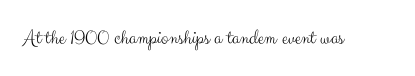
{"bold": "no", "underline": "no", "letter_spacing": "normal", "letter_spacing_em": 0.0, "glyph_px": 22}
